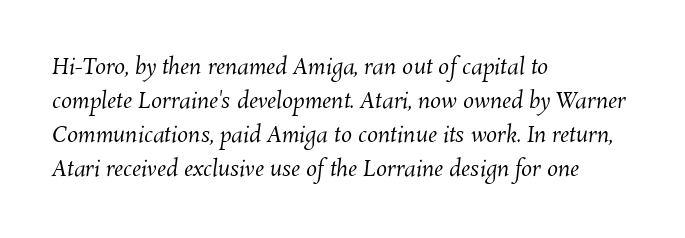
The image shows 22 px text type; set left-aligned, normal line spacing (1.54x), normal letter spacing, not underlined.
